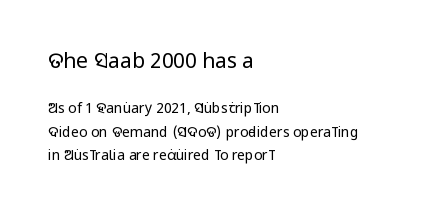
The image shows 21 px text type, upright; set left-aligned, normal line spacing (1.68x), normal letter spacing, not underlined; the first (top) block is 1.5x larger.
